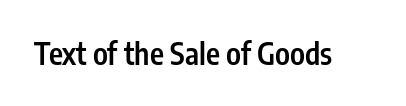
{"serif": "no", "italic": "no", "bold": "semi", "weight": "semibold", "width": "condensed", "stroke_contrast": "low", "x_height": "medium", "monospaced": "no", "underline": "no", "letter_spacing": "normal", "letter_spacing_em": 0.0, "glyph_px": 30}
